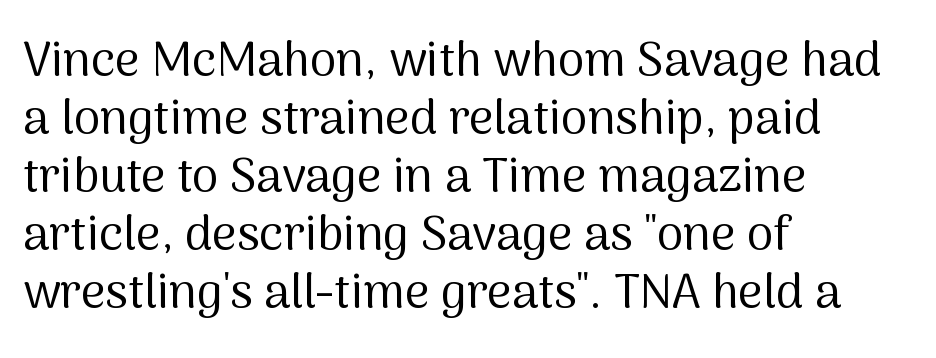
Q: Is the text bold? A: No.
Q: Is the text italic (slanted)? A: No, it is upright.
Q: Is the typeface a serif or a sans-serif typeface? A: Sans-serif.
Q: Is the text underlined? A: No.
Q: How is the paragraph aligned? A: Left-aligned.
Q: Is the spacing between letters normal or unusually wide? A: Normal.
Q: Width (condensed, normal, or wide)? A: Normal.
Q: Stroke contrast? A: Medium.
Q: x-height? A: Medium.
Q: Monospaced? A: No.
